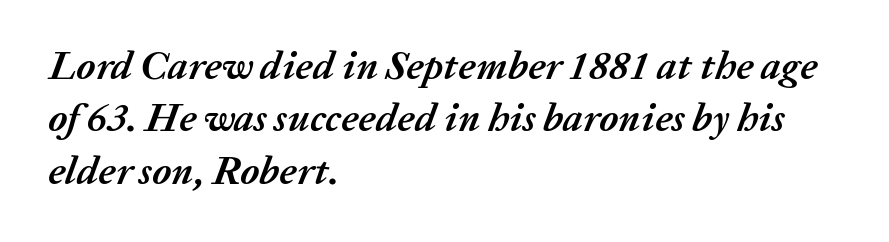
Q: Is the text bold? A: Yes.
Q: Is the text italic (slanted)? A: Yes, it leans right by about 20 degrees.
Q: Is the text underlined? A: No.
Q: How is the paragraph aligned? A: Left-aligned.
Q: Is the spacing between letters normal or unusually wide? A: Normal.
Q: Is the spacing between lines tight, normal or loose? A: Normal.
Q: Width (condensed, normal, or wide)? A: Normal.
Q: Stroke contrast? A: Medium.
Q: x-height? A: Medium.
Q: Monospaced? A: No.
